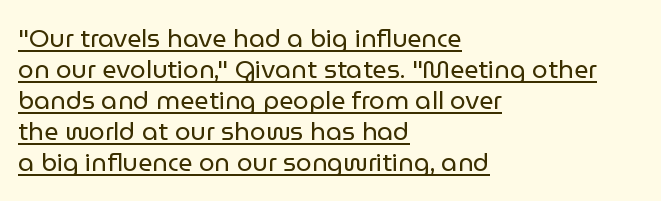
Notice how the stems are strictly vertical — no italics here. Line starts are locked; line ends wander. Each line of the rendering has a horizontal stroke beneath the glyphs. Compared with typical body copy, the letter spacing here is the same.
